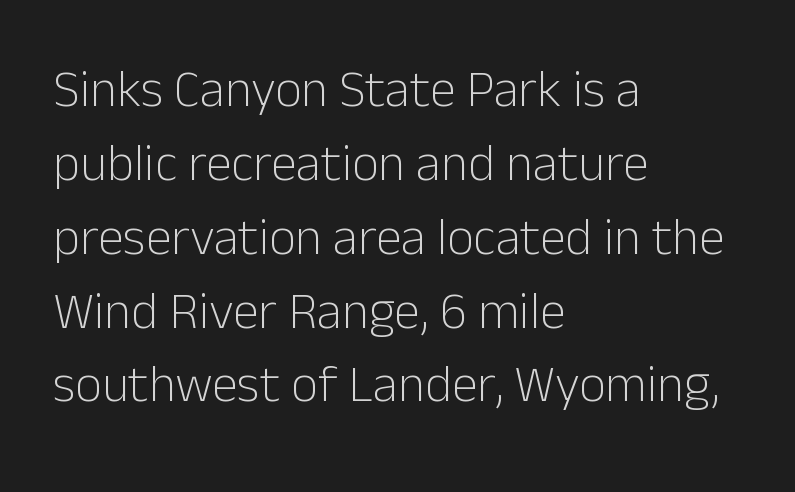
Q: Is the text bold? A: No.
Q: Is the text italic (slanted)? A: No, it is upright.
Q: Is the typeface a serif or a sans-serif typeface? A: Sans-serif.
Q: Is the text underlined? A: No.
Q: How is the paragraph aligned? A: Left-aligned.
Q: Is the spacing between letters normal or unusually wide? A: Normal.
Q: Is the spacing between lines tight, normal or loose? A: Normal.
Q: Width (condensed, normal, or wide)? A: Normal.
Q: Stroke contrast? A: Low.
Q: x-height? A: Medium.
Q: Monospaced? A: No.
